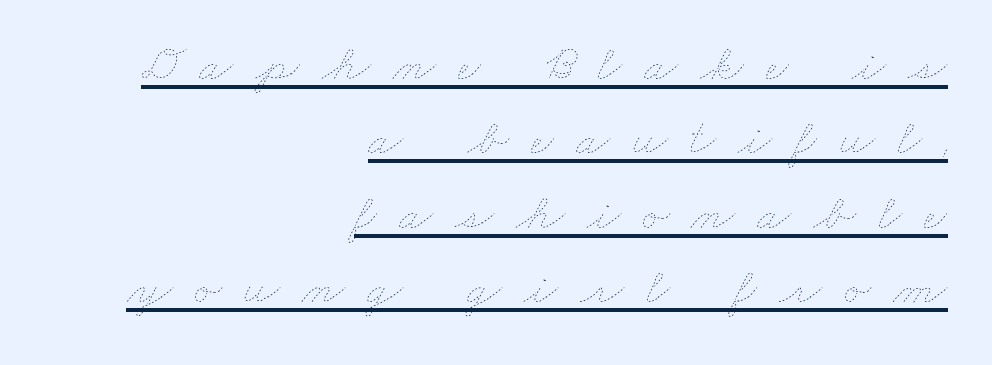
Q: Is the text bold? A: No.
Q: Is the text underlined? A: Yes.
Q: How is the paragraph aligned? A: Right-aligned.
Q: Is the spacing between letters normal or unusually wide? A: Unusually wide.
Q: Is the spacing between lines tight, normal or loose? A: Normal.
Q: Width (condensed, normal, or wide)? A: Wide.
Q: Stroke contrast? A: Low.
Q: x-height? A: Small.
Q: Monospaced? A: No.
